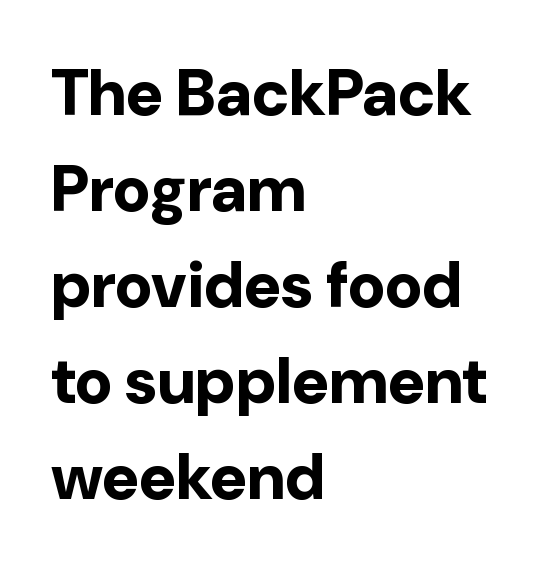
{"serif": "no", "italic": "no", "bold": "yes", "weight": "bold", "width": "normal", "stroke_contrast": "low", "x_height": "medium", "monospaced": "no", "underline": "no", "align": "left", "line_spacing": "normal", "line_spacing_ratio": 1.5, "letter_spacing": "normal", "letter_spacing_em": 0.0, "glyph_px": 64}
